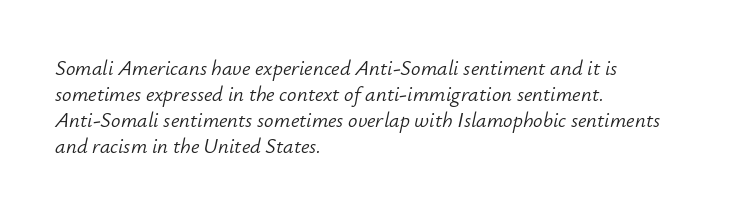
{"italic": "yes", "lean": "right", "slant_degrees": 12, "bold": "no", "underline": "no", "align": "left", "line_spacing_ratio": 1.24, "letter_spacing": "normal", "letter_spacing_em": 0.0, "glyph_px": 21}
